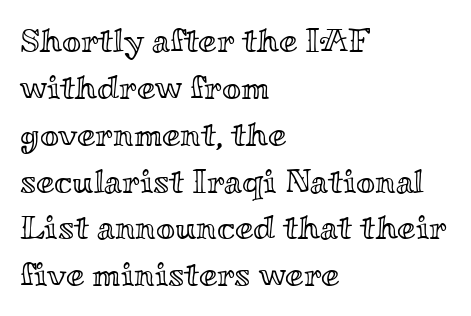
Q: Is the text italic (slanted)? A: No, it is upright.
Q: Is the text underlined? A: No.
Q: How is the paragraph aligned? A: Left-aligned.
Q: Is the spacing between letters normal or unusually wide? A: Normal.
Q: Is the spacing between lines tight, normal or loose? A: Normal.
Q: Width (condensed, normal, or wide)? A: Wide.
Q: x-height? A: Small.
Q: Monospaced? A: No.
